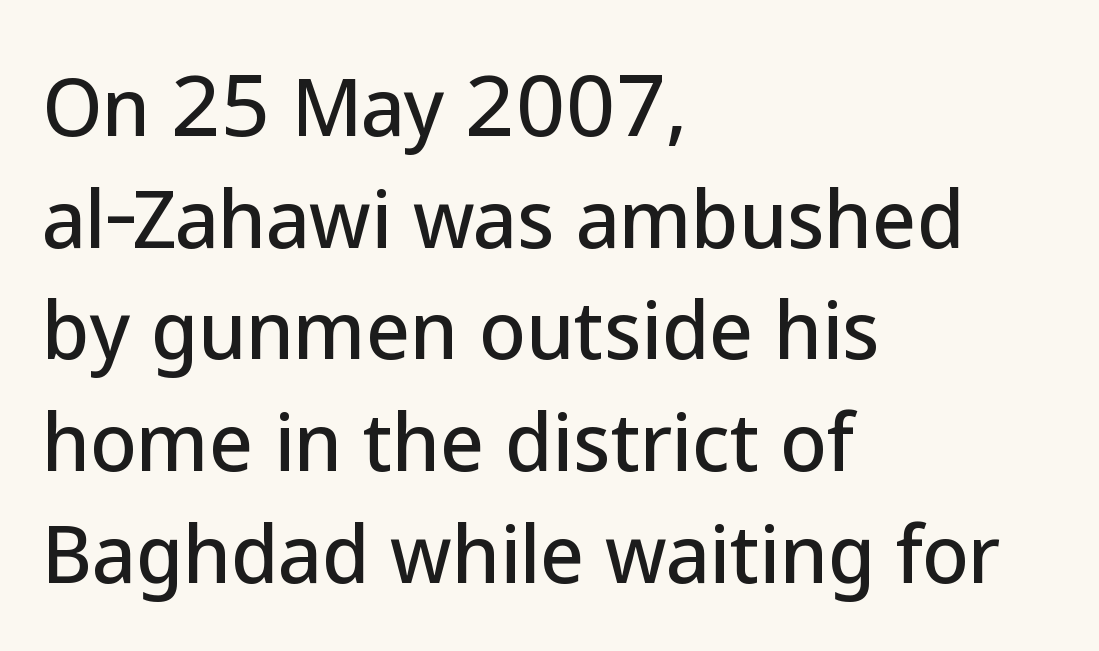
Spacing between characters is what you'd get straight out of the box. The glyphs are unaccompanied by any horizontal stroke below them. These lines are set flush left with a ragged right edge. The passage shown is typeset with a sans-serif family.
